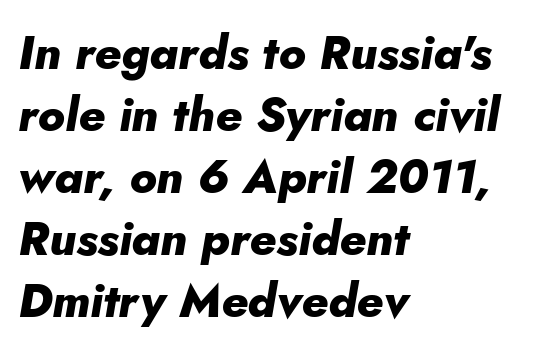
The image shows 47 px heavy type, italic (leaning right); set left-aligned, normal line spacing (1.32x), normal letter spacing, not underlined; low stroke contrast and a small x-height.
